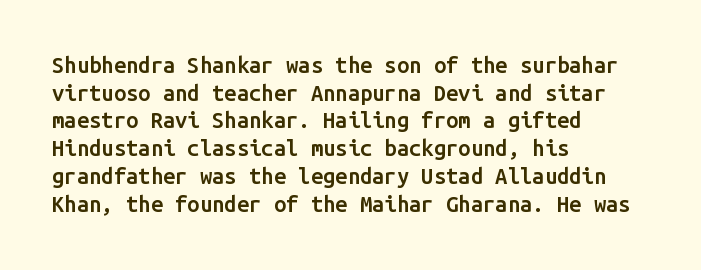
{"italic": "no", "bold": "semi", "underline": "no", "align": "left", "line_spacing": "normal", "line_spacing_ratio": 1.26, "letter_spacing": "normal", "letter_spacing_em": 0.0, "glyph_px": 22}
